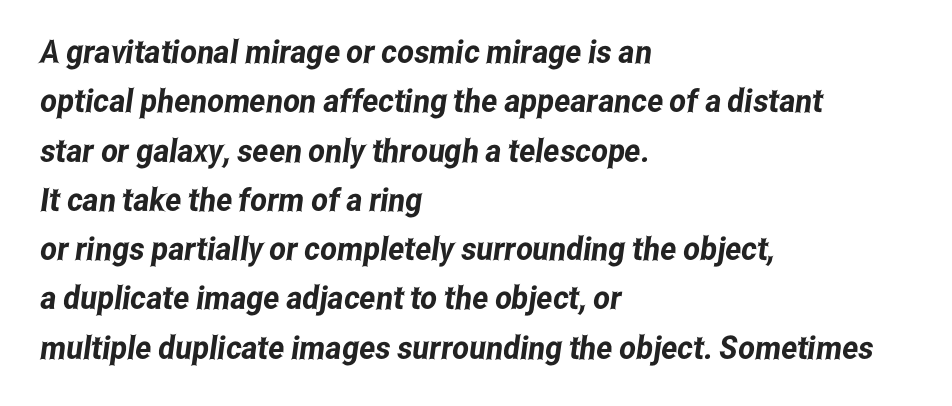
Honestly, the letter spacing is just normal — you wouldn't notice it. The rendering uses natural spacing where letterforms have individual widths. Visually the block forms a straight wall on the left and a jagged coastline on the right. What kind of face is this? One without serifs — a sans. Regular leading. The specimen omits any rule beneath the text block's lines.
